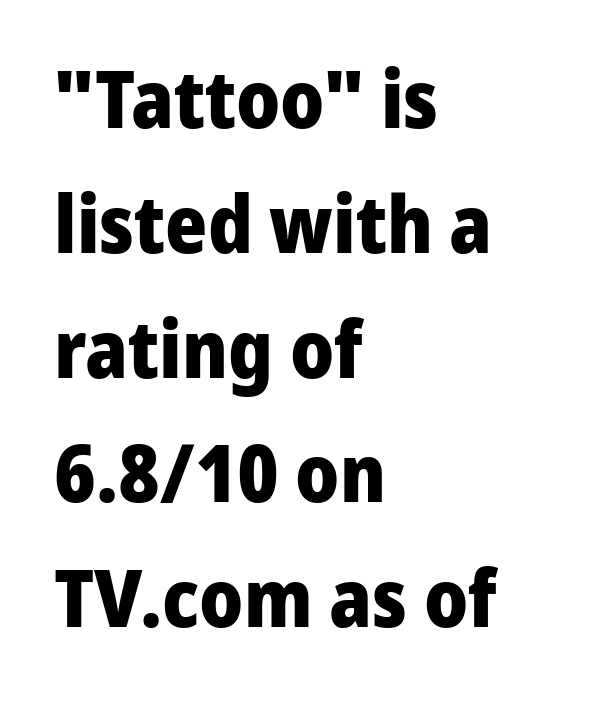
{"serif": "no", "italic": "no", "bold": "yes", "weight": "heavy", "width": "normal", "stroke_contrast": "low", "x_height": "medium", "monospaced": "no", "underline": "no", "align": "left", "line_spacing": "normal", "line_spacing_ratio": 1.56, "letter_spacing": "normal", "letter_spacing_em": 0.0, "glyph_px": 80}
